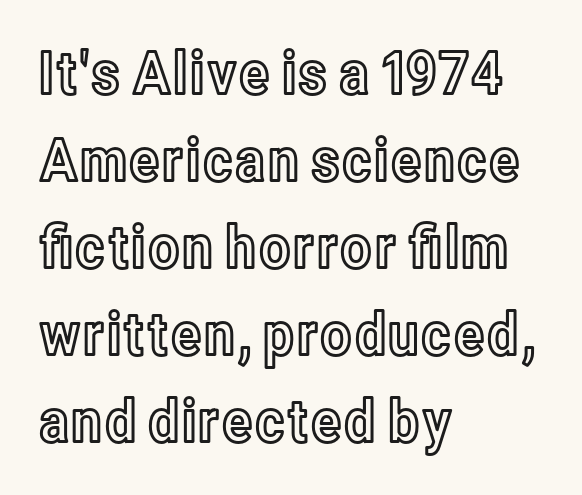
{"italic": "no", "width": "condensed", "x_height": "medium", "monospaced": "no", "underline": "no", "align": "left", "line_spacing": "normal", "line_spacing_ratio": 1.45, "letter_spacing": "normal", "letter_spacing_em": 0.0, "glyph_px": 60}
